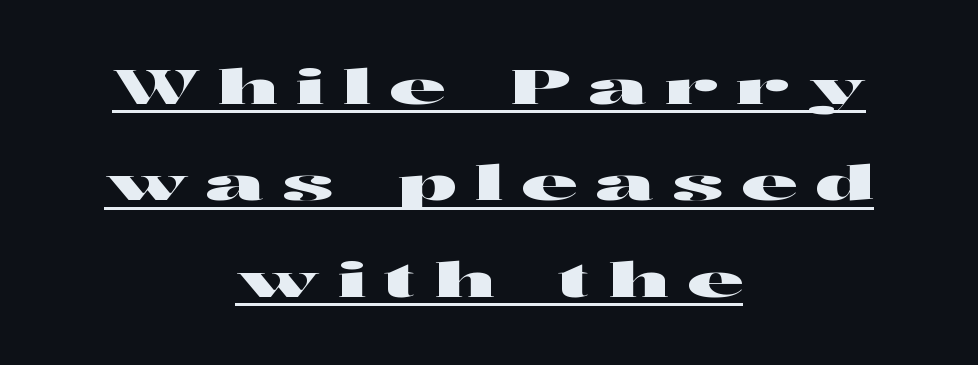
The leading is generous, giving the passage an open texture. Rendered with straight, roman letterforms. Grotesque or geometric, the face here clearly has no serifs. The rendering uses natural spacing where letterforms have individual widths. A typesetter would call this heavily tracked-out type.
